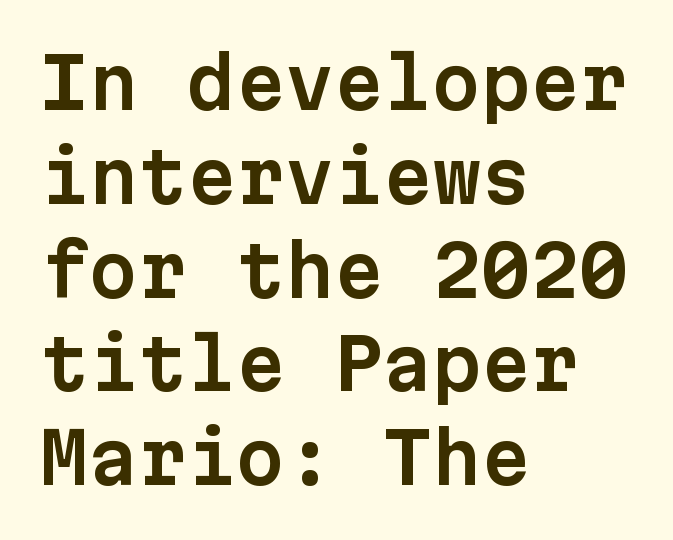
Q: Is the text italic (slanted)? A: No, it is upright.
Q: Is the typeface a serif or a sans-serif typeface? A: Sans-serif.
Q: Is the text underlined? A: No.
Q: How is the paragraph aligned? A: Left-aligned.
Q: Is the spacing between letters normal or unusually wide? A: Normal.
Q: Is the spacing between lines tight, normal or loose? A: Normal.
Q: Width (condensed, normal, or wide)? A: Normal.
Q: Stroke contrast? A: Low.
Q: x-height? A: Medium.
Q: Monospaced? A: Yes.
